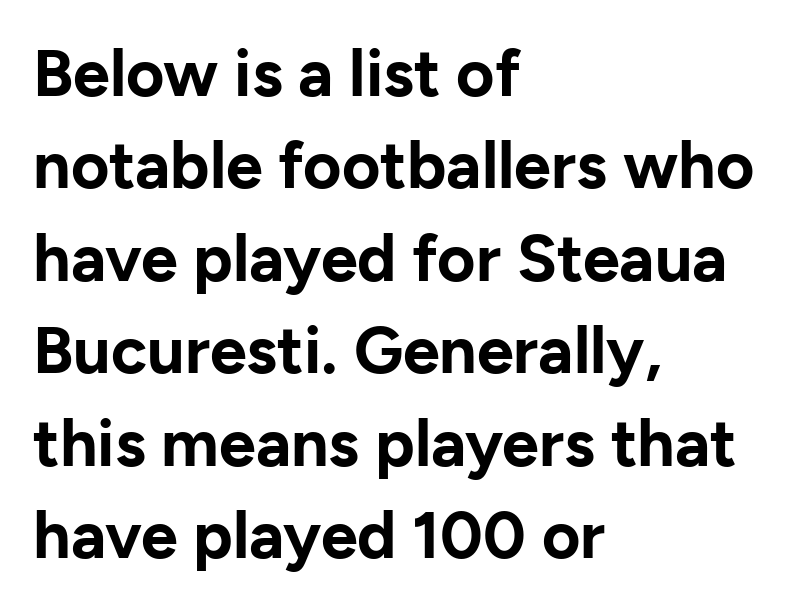
Q: Is the text bold? A: Yes.
Q: Is the text italic (slanted)? A: No, it is upright.
Q: Is the typeface a serif or a sans-serif typeface? A: Sans-serif.
Q: Is the text underlined? A: No.
Q: How is the paragraph aligned? A: Left-aligned.
Q: Is the spacing between letters normal or unusually wide? A: Normal.
Q: Is the spacing between lines tight, normal or loose? A: Normal.
Q: Width (condensed, normal, or wide)? A: Normal.
Q: Stroke contrast? A: Low.
Q: x-height? A: Medium.
Q: Monospaced? A: No.
